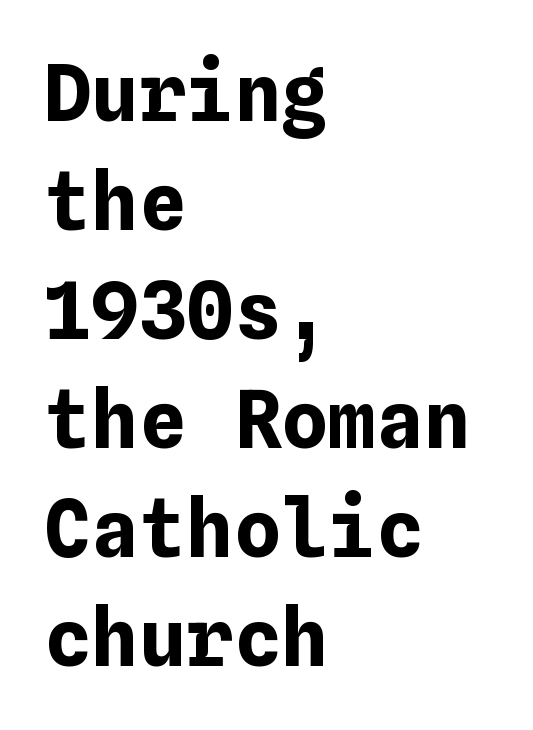
{"italic": "no", "bold": "yes", "weight": "bold", "width": "normal", "stroke_contrast": "low", "x_height": "medium", "underline": "no", "align": "left", "line_spacing": "normal", "line_spacing_ratio": 1.38, "letter_spacing": "normal", "letter_spacing_em": 0.0, "glyph_px": 79}
